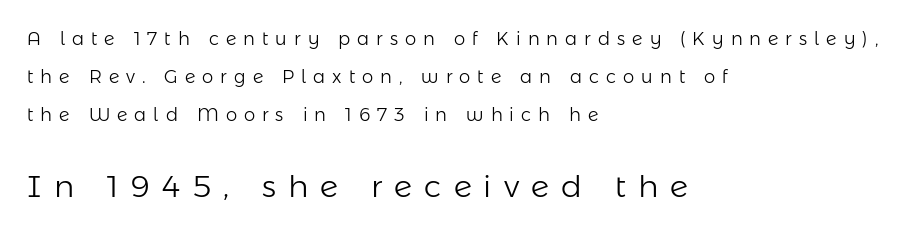
{"serif": "no", "italic": "no", "bold": "no", "weight": "light", "width": "normal", "stroke_contrast": "low", "x_height": "medium", "monospaced": "no", "underline": "no", "align": "left", "line_spacing": "loose", "line_spacing_ratio": 2.12, "letter_spacing": "wide", "letter_spacing_em": 0.39, "larger_block": "second", "size_ratio": 1.72, "glyph_px": 31}
